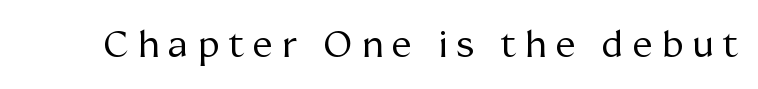
The letterforms sit at book weight or below. Someone cranked the tracking dial way up on this one. Just letters on the line, the space beneath them empty. Varying glyph widths throughout — classic text-font behaviour. Note: serifs present on the glyphs.
